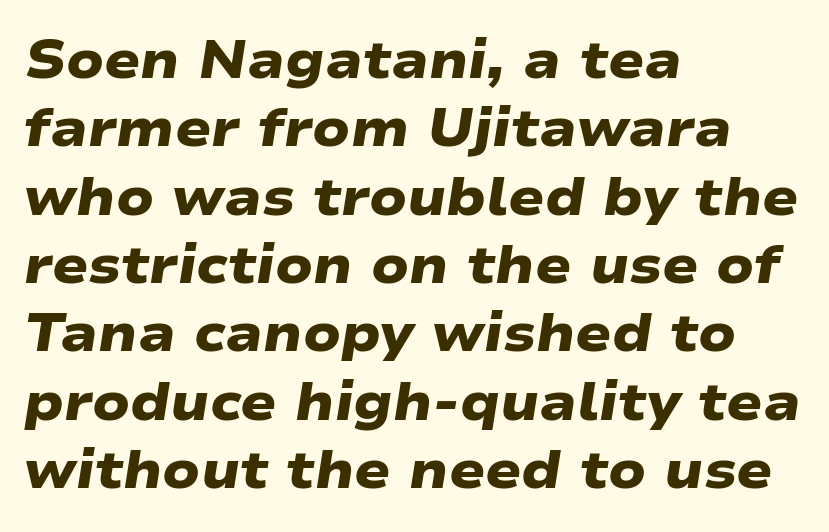
The image shows 53 px heavy, wide sans-serif type; set left-aligned, normal line spacing (1.29x), normal letter spacing, not underlined; low stroke contrast and a medium x-height.
